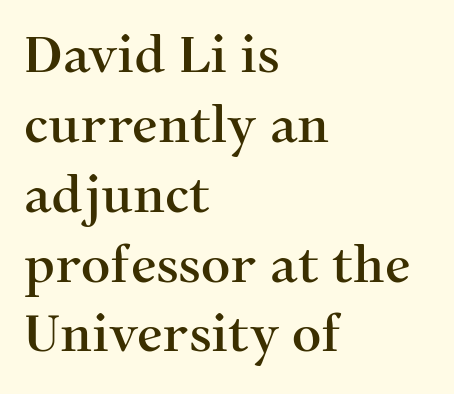
The image shows 51 px serif type, upright; set left-aligned, normal line spacing (1.37x), normal letter spacing, not underlined; medium stroke contrast and a medium x-height.
